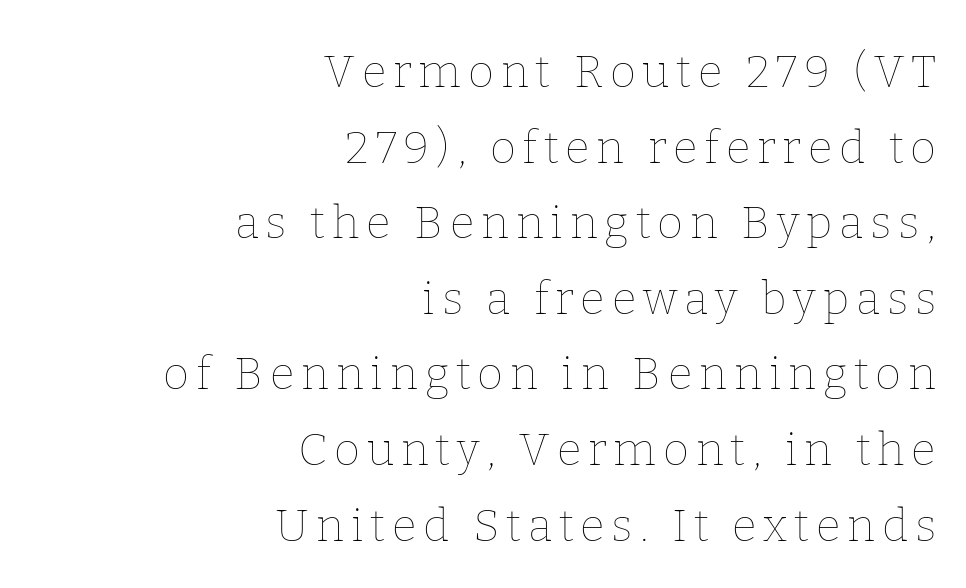
{"italic": "no", "bold": "no", "weight": "thin", "width": "normal", "stroke_contrast": "low", "x_height": "medium", "monospaced": "no", "underline": "no", "align": "right", "line_spacing": "normal", "line_spacing_ratio": 1.68, "glyph_px": 45}
